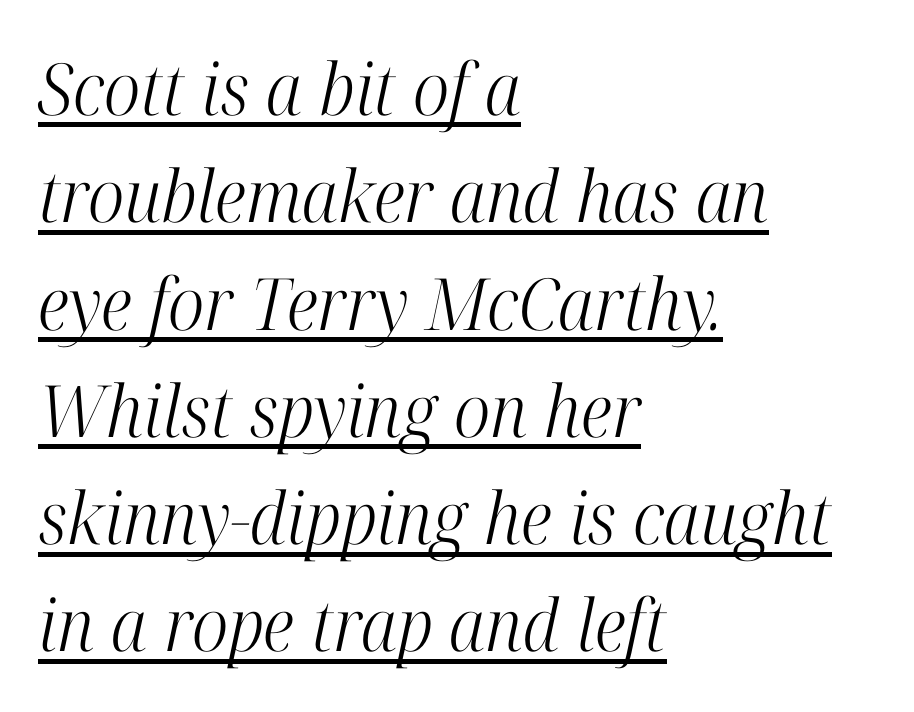
Q: Is the text bold? A: No.
Q: Is the text italic (slanted)? A: Yes, it leans right by about 12 degrees.
Q: Is the typeface a serif or a sans-serif typeface? A: Serif.
Q: Is the text underlined? A: Yes.
Q: How is the paragraph aligned? A: Left-aligned.
Q: Is the spacing between letters normal or unusually wide? A: Normal.
Q: Is the spacing between lines tight, normal or loose? A: Normal.
Q: Width (condensed, normal, or wide)? A: Condensed.
Q: Stroke contrast? A: High.
Q: x-height? A: Medium.
Q: Monospaced? A: No.
